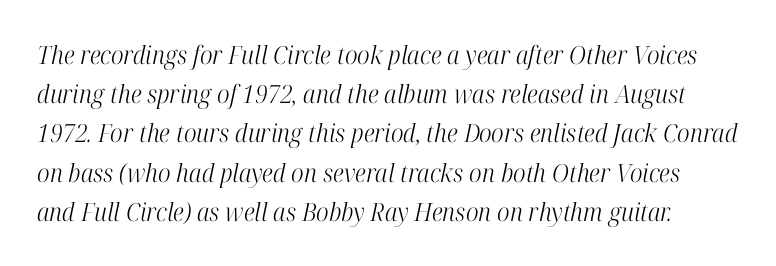
In terms of leading, this rendering sits right in the middle. The weight would be labelled regular, book, light, or lighter still. Slant detected: the letters are inclined. Just letters on the line, the space beneath them empty. Honestly, the letter spacing is just normal — you wouldn't notice it.
